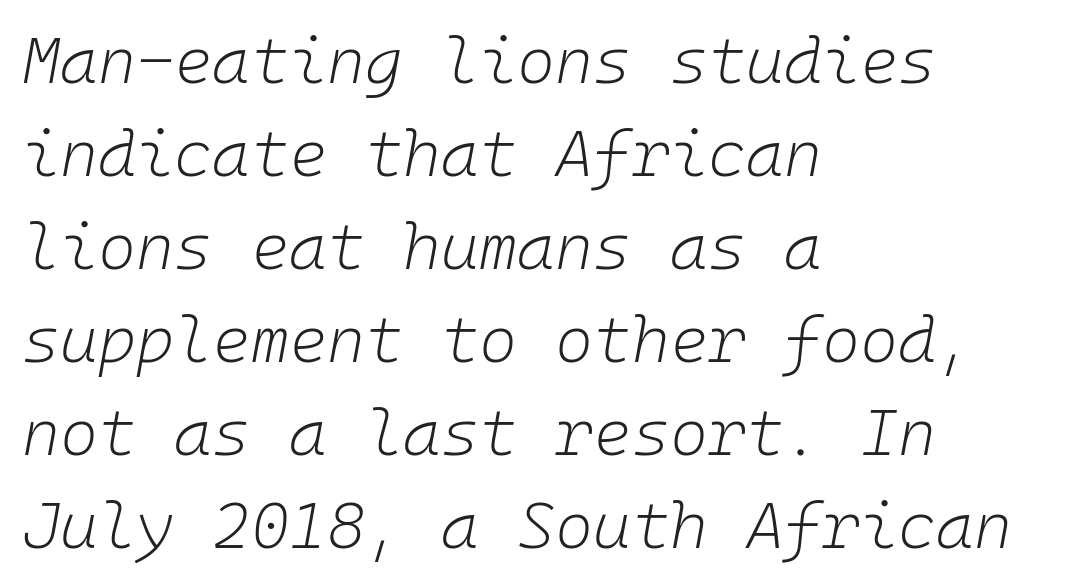
{"italic": "yes", "lean": "right", "slant_degrees": 10, "bold": "no", "weight": "light", "width": "normal", "stroke_contrast": "low", "x_height": "medium", "monospaced": "yes", "underline": "no", "align": "left", "line_spacing": "normal", "line_spacing_ratio": 1.43, "letter_spacing": "normal", "letter_spacing_em": 0.0, "glyph_px": 65}
